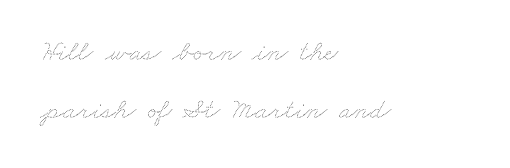
{"bold": "no", "weight": "thin", "width": "wide", "stroke_contrast": "medium", "x_height": "small", "monospaced": "no", "underline": "no", "align": "left", "line_spacing": "loose", "line_spacing_ratio": 2.0, "letter_spacing": "normal", "letter_spacing_em": 0.0, "glyph_px": 29}
